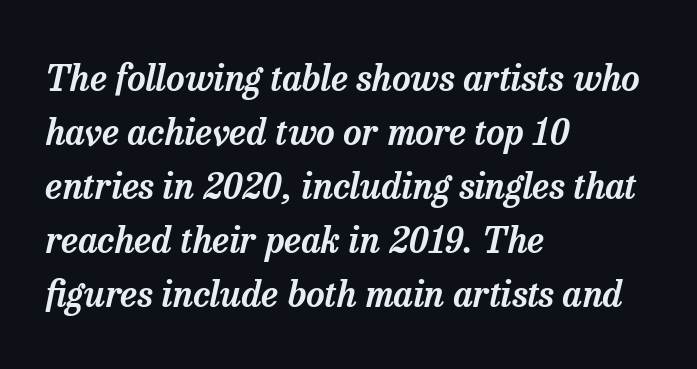
{"serif": "yes", "italic": "yes", "lean": "right", "slant_degrees": 13, "width": "normal", "stroke_contrast": "low", "x_height": "medium", "monospaced": "no", "underline": "no", "align": "left", "line_spacing": "normal", "line_spacing_ratio": 1.5, "letter_spacing": "normal", "letter_spacing_em": 0.0, "glyph_px": 36}
